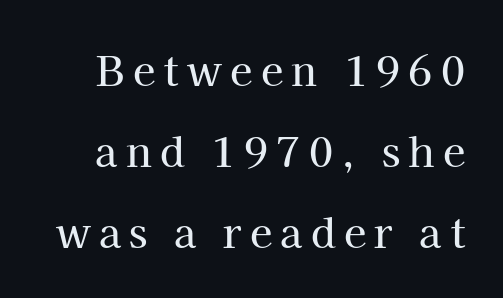
{"serif": "yes", "italic": "no", "width": "normal", "stroke_contrast": "high", "x_height": "medium", "monospaced": "no", "underline": "no", "line_spacing": "loose", "line_spacing_ratio": 1.97, "letter_spacing": "wide", "letter_spacing_em": 0.2, "glyph_px": 41}
